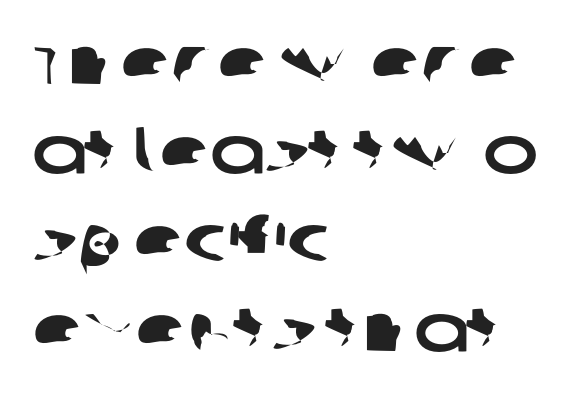
In terms of letterspacing, this is plain default setting. The face used here is proportionally spaced, like ordinary book or web type. Typographically, this falls in the sans-serif category. Notice how descenders clear the ascenders below comfortably — that's standard leading. Rule under the text: the space is simply empty. The passage is arranged the way most books set body copy — flush left.
